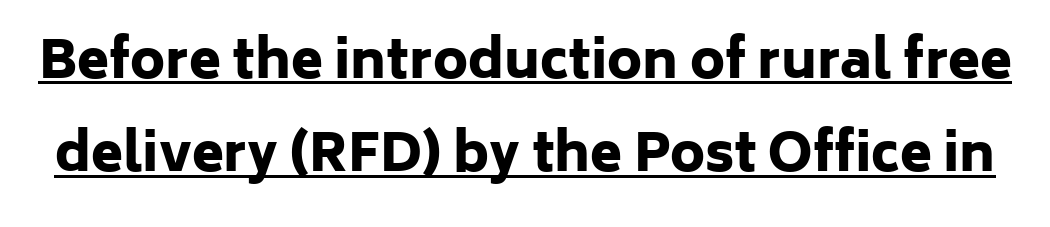
Vertical strokes here are truly vertical. The rendering shows plain stroke endings on the letterforms — a sans-serif design. Weight: bold. This sample has the flowing, uneven cadence of proportional lettering.
